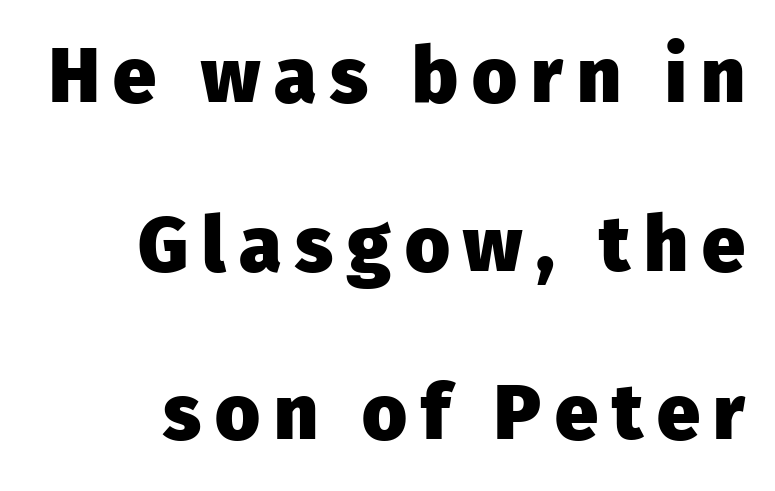
The image shows 77 px heavy sans-serif type, upright; set right-aligned, loose line spacing (2.19x), not underlined; low stroke contrast and a medium x-height.
